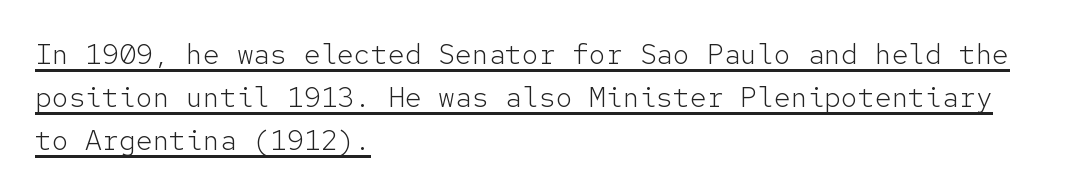
The image shows 28 px light sans-serif type, upright, monospaced; set left-aligned, normal line spacing (1.54x), normal letter spacing, underlined; low stroke contrast and a medium x-height.
